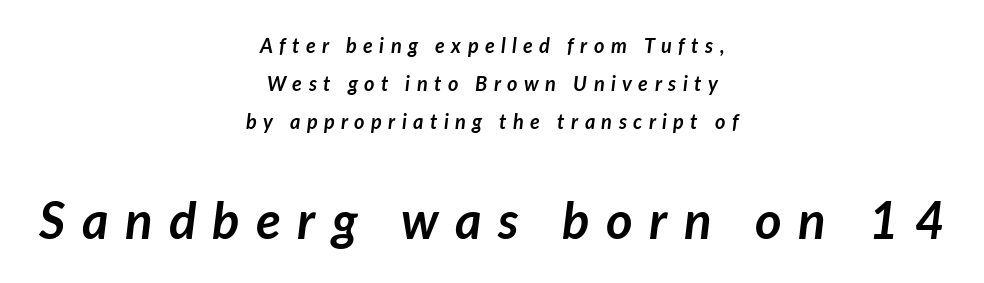
Q: Is the text bold? A: Yes.
Q: Is the text italic (slanted)? A: Yes, it leans right by about 7 degrees.
Q: Is the text underlined? A: No.
Q: How is the paragraph aligned? A: Centered.
Q: Is the spacing between letters normal or unusually wide? A: Unusually wide.
Q: Is the spacing between lines tight, normal or loose? A: Loose.
Q: Which block of text is set in a larger size, the first (top) or the second (bottom)? A: The second (bottom) one.
Q: Width (condensed, normal, or wide)? A: Normal.
Q: Stroke contrast? A: Low.
Q: x-height? A: Medium.
Q: Monospaced? A: No.
